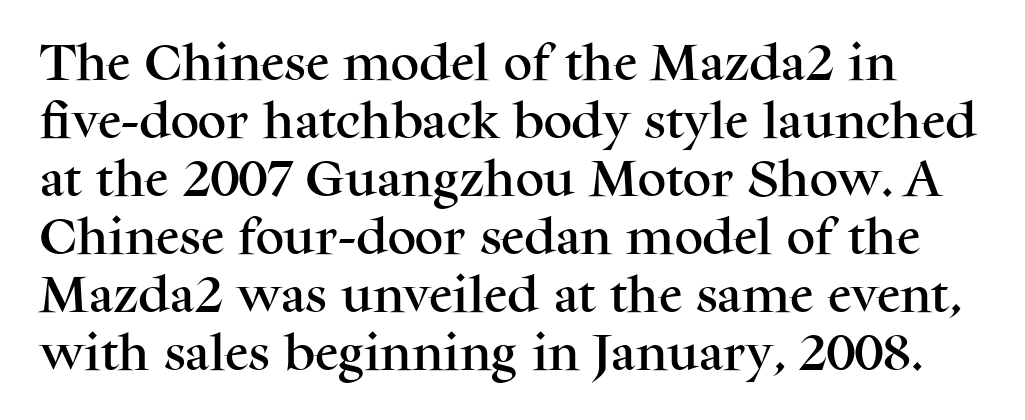
{"serif": "yes", "italic": "no", "width": "normal", "stroke_contrast": "medium", "x_height": "medium", "monospaced": "no", "underline": "no", "line_spacing": "normal", "line_spacing_ratio": 1.45, "letter_spacing": "normal", "letter_spacing_em": 0.0, "glyph_px": 40}
